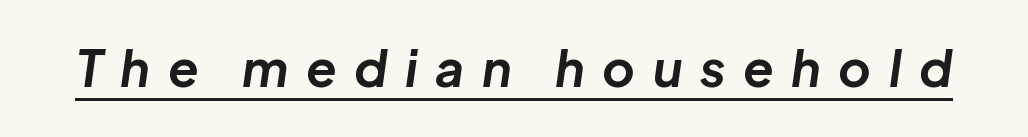
The passage shown is underscored from start to finish. Strokes here are thick enough to call this a true bold. The face used here is proportionally spaced, like ordinary book or web type. You could only call the tracking loose — the letters float apart. Does the lettering tilt? It does — this is italic.
